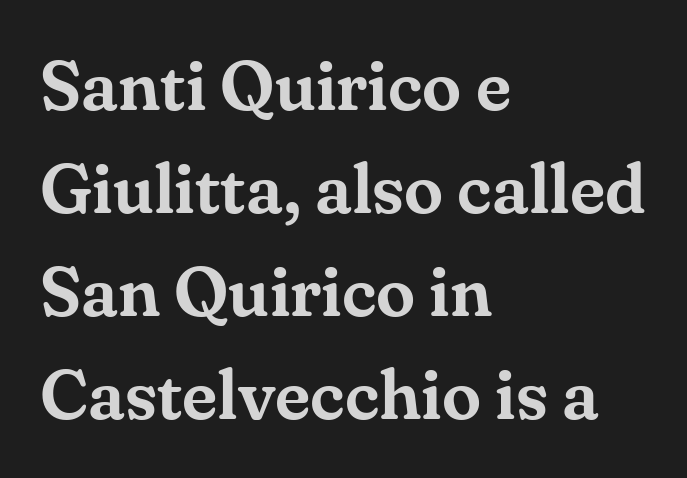
The image shows 71 px serif type, upright; set left-aligned, normal line spacing (1.45x), normal letter spacing, not underlined; medium stroke contrast and a small x-height.
